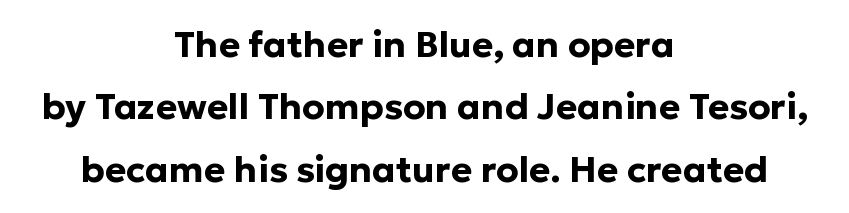
The image shows 36 px bold sans-serif type, upright; set centered, line spacing 1.73x, normal letter spacing, not underlined; low stroke contrast and a medium x-height.
